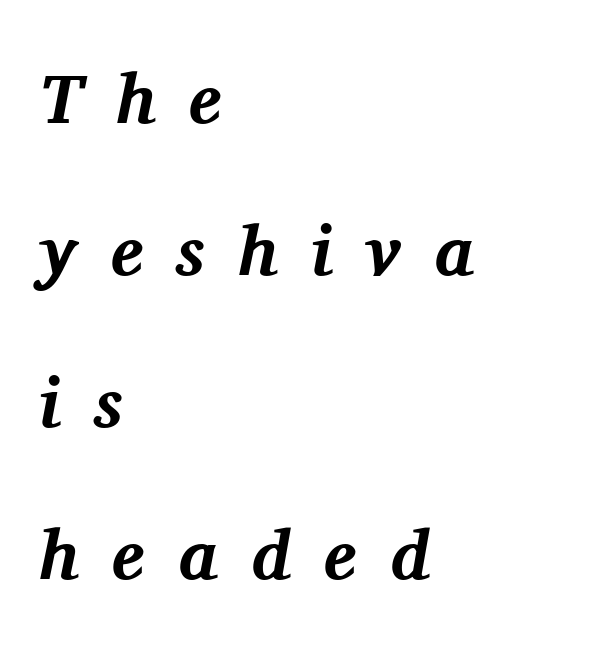
Is there much room between lines? Yes — plenty of vertical air separates them. Students, this is bold: see how much ink each stroke carries. Examine the stroke ends and you'll spot serifs. This rendering features lettering with no underline. Looks like regular typesetting: each glyph gets only the width it needs. The text block is weighted toward the left margin, trailing off unevenly rightward.
